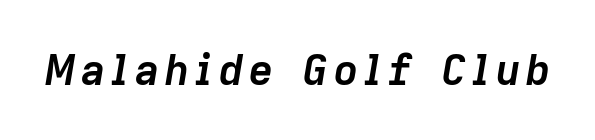
Check under the words: just untouched page. A full-strength bold gives these letters their thick strokes. You can tell it's italic because the verticals aren't actually vertical. Looks like regular typesetting: each glyph gets only the width it needs.
